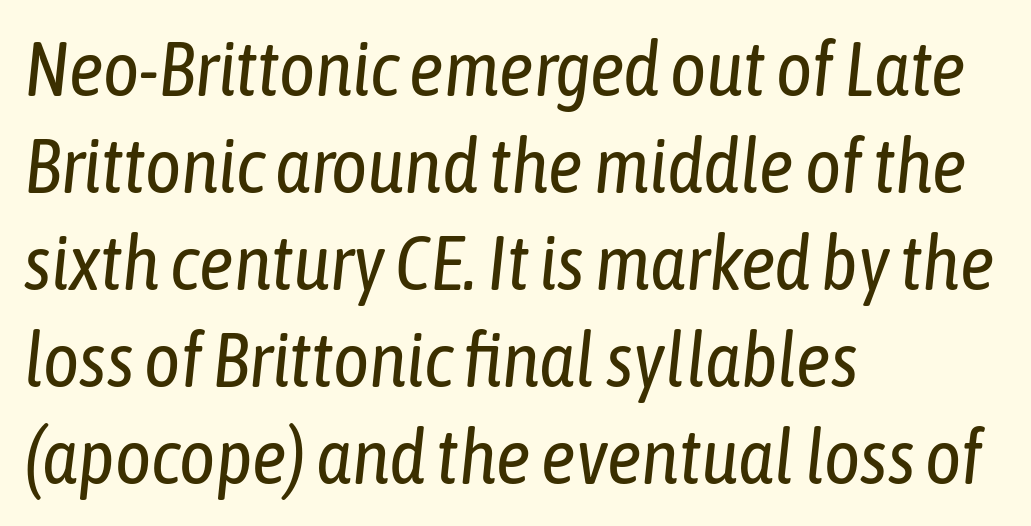
The image shows 77 px regular-weight, condensed type, italic (leaning right); set left-aligned, normal line spacing (1.26x), normal letter spacing, not underlined; low stroke contrast and a medium x-height.
